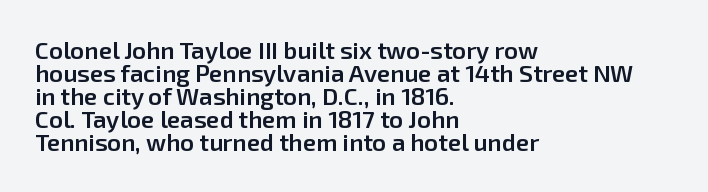
{"italic": "no", "bold": "semi", "underline": "no", "align": "left", "line_spacing": "tight", "line_spacing_ratio": 0.96, "letter_spacing": "normal", "letter_spacing_em": 0.0, "glyph_px": 24}
